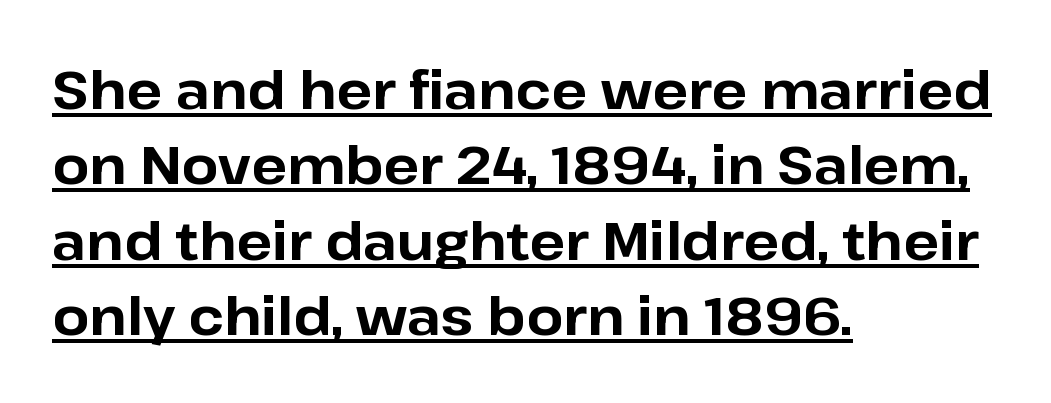
The image shows 53 px bold sans-serif type, upright; set left-aligned, normal line spacing (1.42x), normal letter spacing, underlined; low stroke contrast and a medium x-height.
